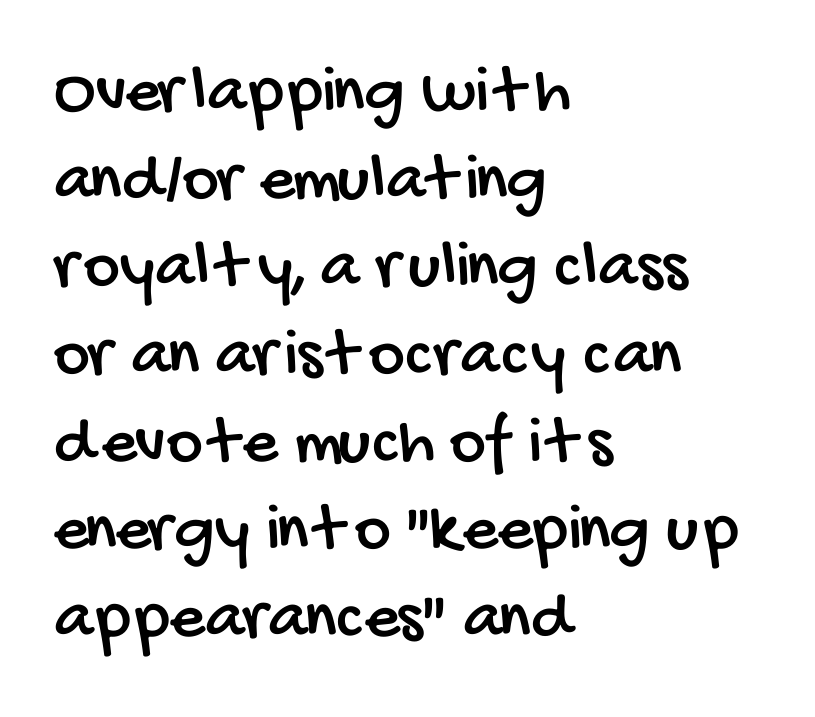
The passage shown is not underscored anywhere. Each word holds together tightly as a unit, with standard inter-letter gaps. The rows are spaced the way most documents space them. A typesetter would call this proportional, since set widths differ per character. These lines stack with their left ends in a neat column. Stroke terminals: plain, sans-serif.
